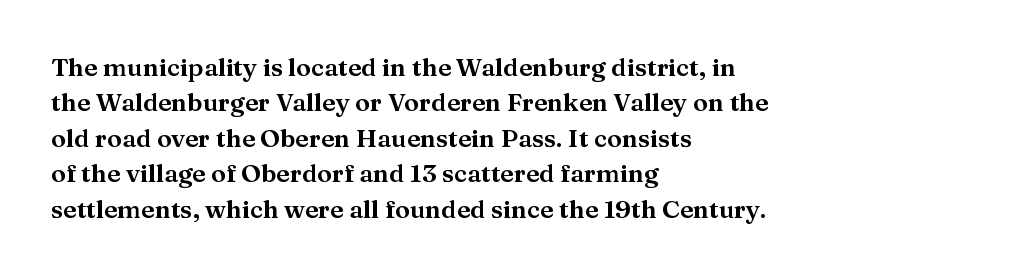
The image shows 25 px text type, upright; set left-aligned, normal line spacing (1.42x), normal letter spacing, not underlined.
